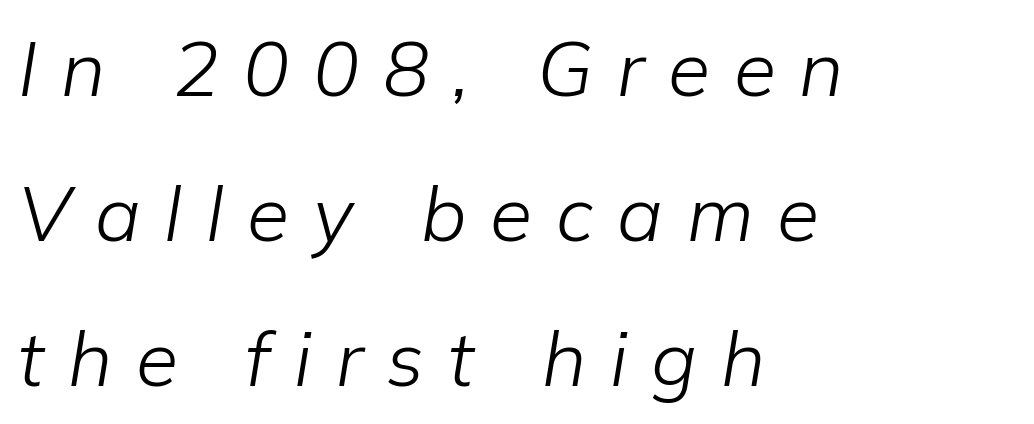
The specimen reads as italic at a glance. Proportional: the letters do not fall into vertical columns. Is the block centered? No — it sits flush against the left margin. The weight would be labelled regular, book, light, or lighter still. Just letters on the line, the space beneath them empty.
